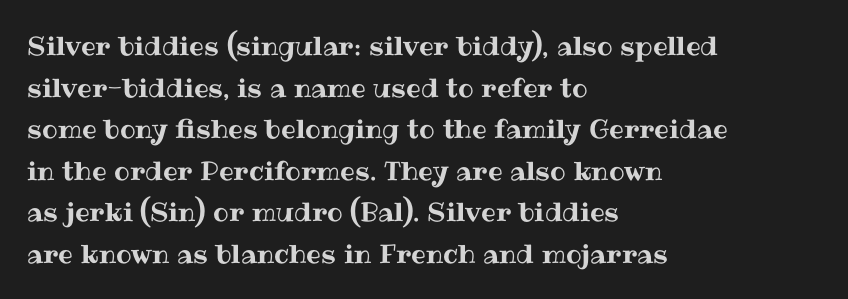
The glyphs are unaccompanied by any horizontal stroke below them. Nope, not italic — everything's standing straight. This sample keeps an unexceptional amount of space between lines. The lines are quadded left. Characters follow at the spacing the type designer built in.
